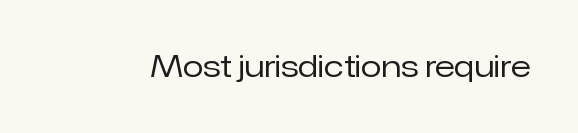
The image shows 30 px regular-weight sans-serif type, upright; set normal letter spacing, not underlined; low stroke contrast and a medium x-height.
